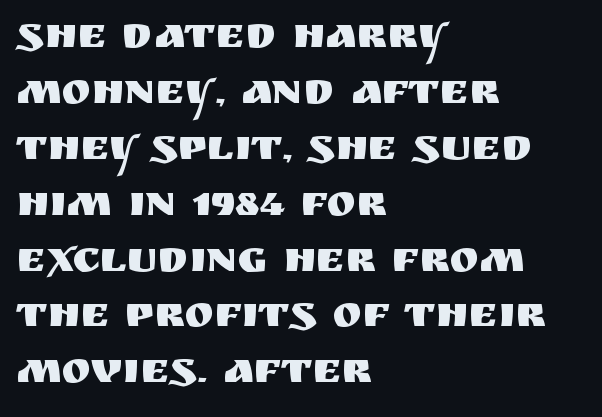
Q: Is the text italic (slanted)? A: No, it is upright.
Q: Is the typeface a serif or a sans-serif typeface? A: Sans-serif.
Q: Is the text underlined? A: No.
Q: How is the paragraph aligned? A: Left-aligned.
Q: Is the spacing between letters normal or unusually wide? A: Normal.
Q: Is the spacing between lines tight, normal or loose? A: Normal.
Q: Width (condensed, normal, or wide)? A: Normal.
Q: Stroke contrast? A: Medium.
Q: x-height? A: Large.
Q: Monospaced? A: No.
